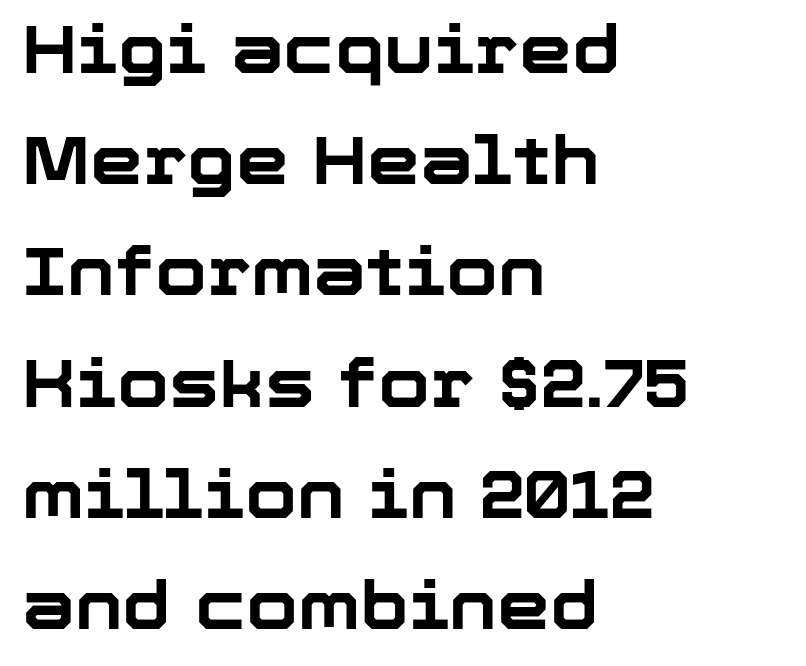
The image shows 67 px bold sans-serif type, upright; set left-aligned, normal line spacing (1.66x), normal letter spacing, not underlined; low stroke contrast and a medium x-height.
